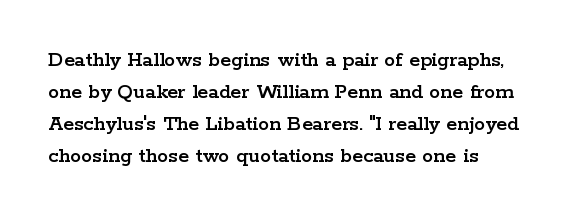
The image shows 22 px text type, upright; set normal line spacing (1.45x), normal letter spacing, not underlined.
